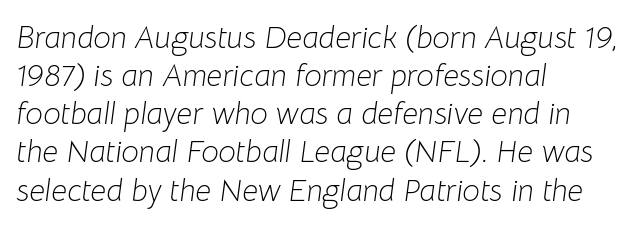
{"italic": "yes", "lean": "right", "slant_degrees": 8, "bold": "no", "weight": "light", "width": "normal", "stroke_contrast": "low", "x_height": "medium", "monospaced": "no", "underline": "no", "align": "left", "line_spacing_ratio": 1.23, "letter_spacing": "normal", "letter_spacing_em": 0.0, "glyph_px": 31}
